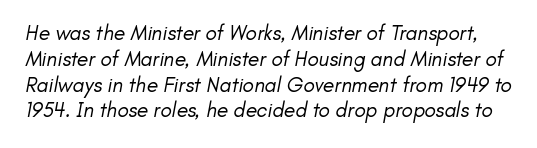
{"bold": "no", "underline": "no", "line_spacing_ratio": 1.23, "letter_spacing": "normal", "letter_spacing_em": 0.0, "glyph_px": 21}
